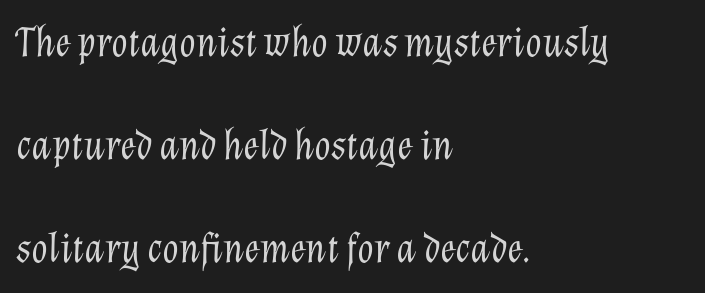
The image shows 42 px light type, italic (leaning right); set left-aligned, loose line spacing (2.45x), normal letter spacing, not underlined; low stroke contrast and a medium x-height.
